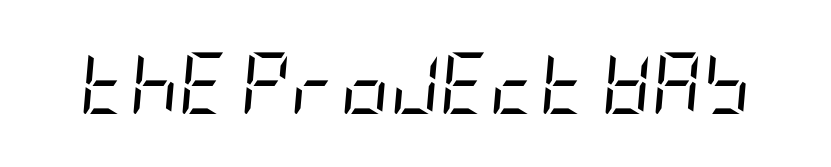
Q: Is the text bold? A: No.
Q: Is the text italic (slanted)? A: Yes, it leans right by about 5 degrees.
Q: Is the text underlined? A: No.
Q: Is the spacing between letters normal or unusually wide? A: Normal.
Q: Width (condensed, normal, or wide)? A: Condensed.
Q: Stroke contrast? A: Low.
Q: x-height? A: Large.
